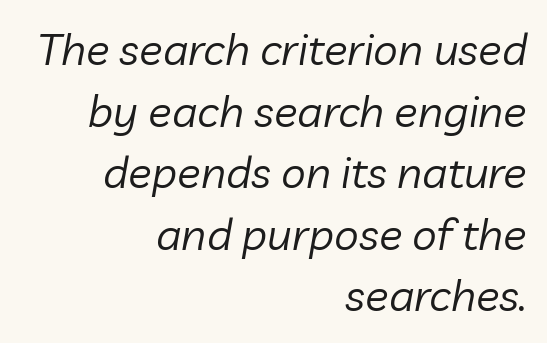
{"italic": "yes", "lean": "right", "slant_degrees": 10, "bold": "no", "weight": "regular", "width": "normal", "stroke_contrast": "low", "x_height": "medium", "monospaced": "no", "underline": "no", "align": "right", "line_spacing": "normal", "line_spacing_ratio": 1.4, "letter_spacing": "normal", "letter_spacing_em": 0.0, "glyph_px": 44}
